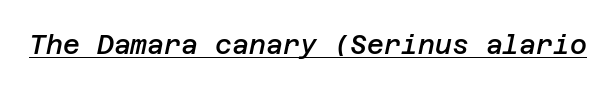
Q: Is the text bold? A: Semi-bold.
Q: Is the text italic (slanted)? A: Yes, it leans right by about 12 degrees.
Q: Is the text underlined? A: Yes.
Q: Is the spacing between letters normal or unusually wide? A: Normal.
